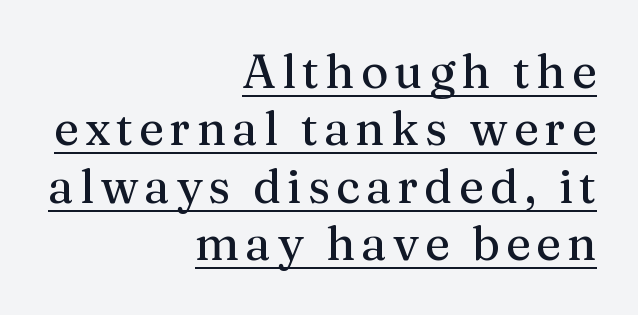
Q: Is the text italic (slanted)? A: No, it is upright.
Q: Is the typeface a serif or a sans-serif typeface? A: Serif.
Q: Is the text underlined? A: Yes.
Q: How is the paragraph aligned? A: Right-aligned.
Q: Width (condensed, normal, or wide)? A: Normal.
Q: Stroke contrast? A: Medium.
Q: x-height? A: Medium.
Q: Monospaced? A: No.
